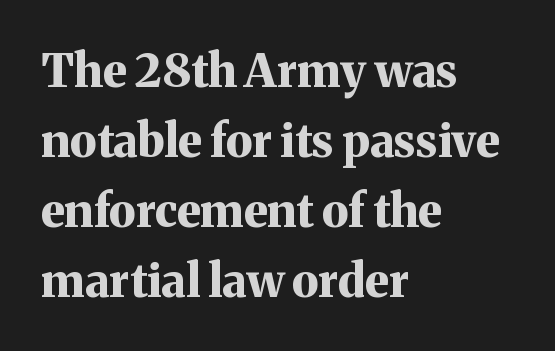
The image shows 46 px bold serif type, upright; set left-aligned, normal line spacing (1.52x), normal letter spacing, not underlined; medium stroke contrast and a medium x-height.
